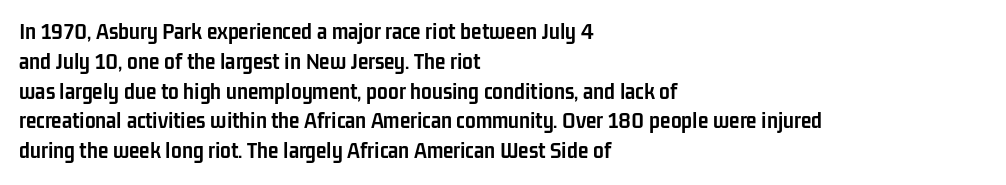
Every character sits straight up, as roman type does. This rendering uses left alignment, leaving the right contour irregular. Letters rest on an invisible, unmarked baseline. The passage shown has conventional tracking throughout. Pretty heavy lettering here — definitely bold.
